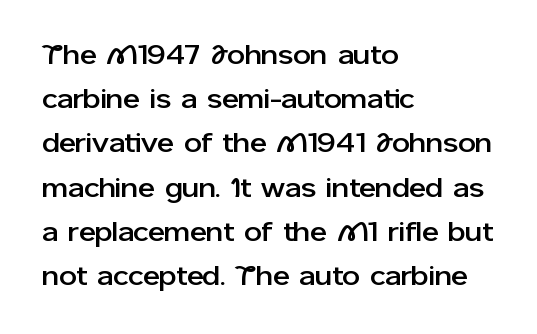
Q: Is the text italic (slanted)? A: No, it is upright.
Q: Is the typeface a serif or a sans-serif typeface? A: Sans-serif.
Q: Is the text underlined? A: No.
Q: How is the paragraph aligned? A: Left-aligned.
Q: Is the spacing between letters normal or unusually wide? A: Normal.
Q: Is the spacing between lines tight, normal or loose? A: Normal.
Q: Width (condensed, normal, or wide)? A: Normal.
Q: Stroke contrast? A: Low.
Q: x-height? A: Medium.
Q: Monospaced? A: No.
